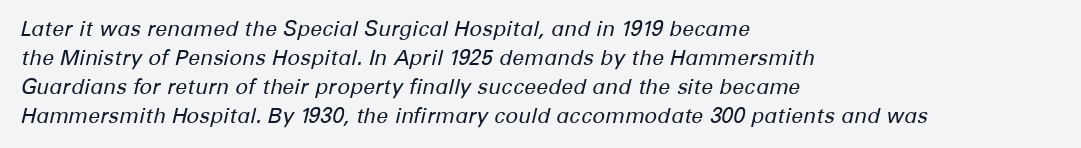
{"italic": "yes", "lean": "right", "slant_degrees": 12, "bold": "no", "underline": "no", "align": "left", "line_spacing": "normal", "line_spacing_ratio": 1.38, "letter_spacing": "normal", "letter_spacing_em": 0.0, "glyph_px": 21}
